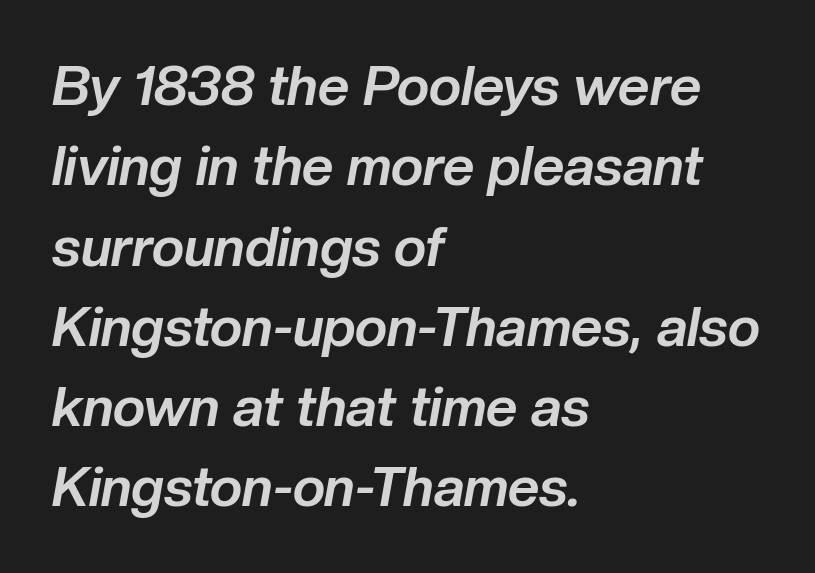
The image shows 55 px bold type, italic (leaning right); set left-aligned, normal line spacing (1.46x), normal letter spacing, not underlined; low stroke contrast and a medium x-height.
